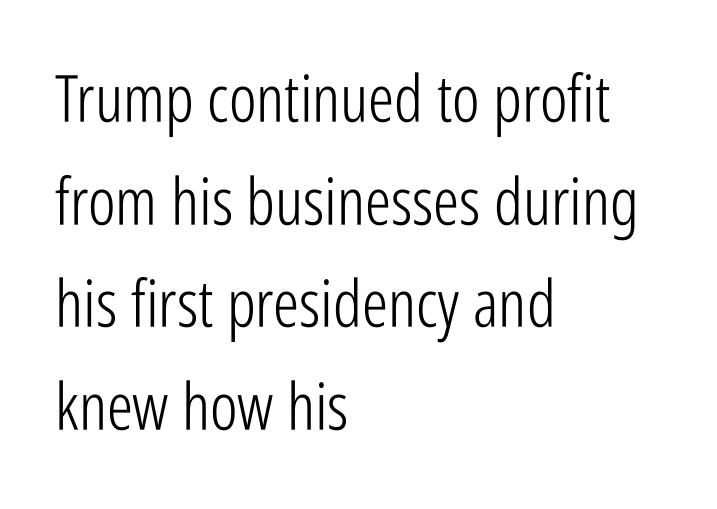
The image shows 65 px light, condensed sans-serif type, upright; set left-aligned, normal line spacing (1.58x), normal letter spacing, not underlined; low stroke contrast and a medium x-height.
